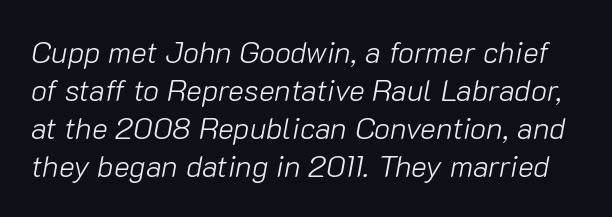
The image shows 30 px light type, italic (leaning right); set normal line spacing (1.27x), normal letter spacing, not underlined; low stroke contrast and a medium x-height.
